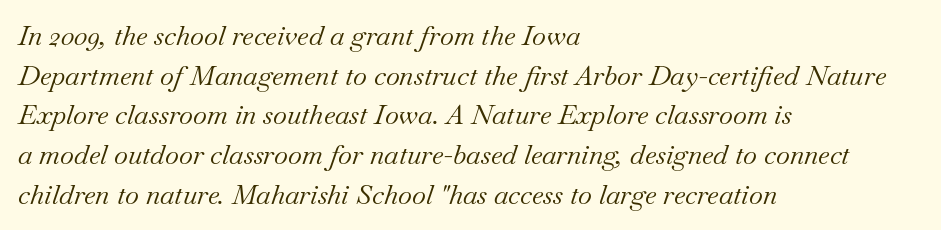
The image shows 27 px text type, italic (leaning right); set left-aligned, normal line spacing (1.47x), normal letter spacing, not underlined.
